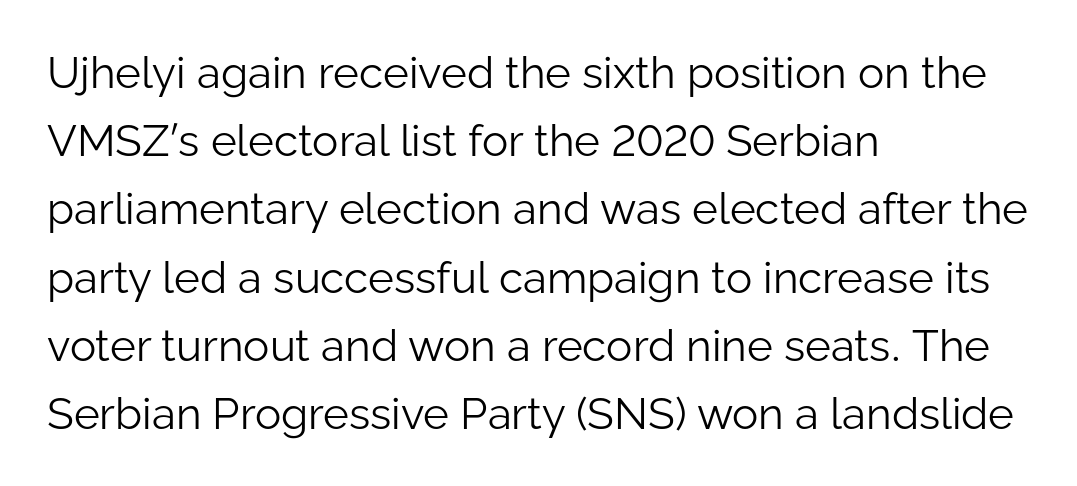
This reads as an unemphasized weight, regular at the heaviest. Posture: straight, roman, zero tilt. The face used here is proportionally spaced, like ordinary book or web type. Just letters on the line, the space beneath them empty.
